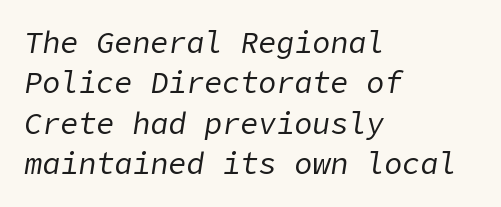
The image shows 30 px regular-weight type, italic (leaning right); set left-aligned, normal line spacing (1.35x), normal letter spacing, not underlined; low stroke contrast and a medium x-height.
